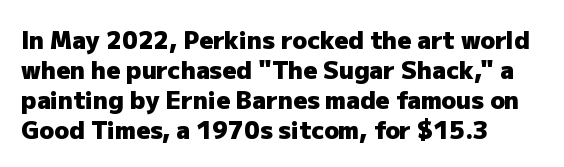
{"italic": "no", "bold": "yes", "underline": "no", "align": "left", "line_spacing": "normal", "line_spacing_ratio": 1.25, "letter_spacing": "normal", "letter_spacing_em": 0.0, "glyph_px": 24}
